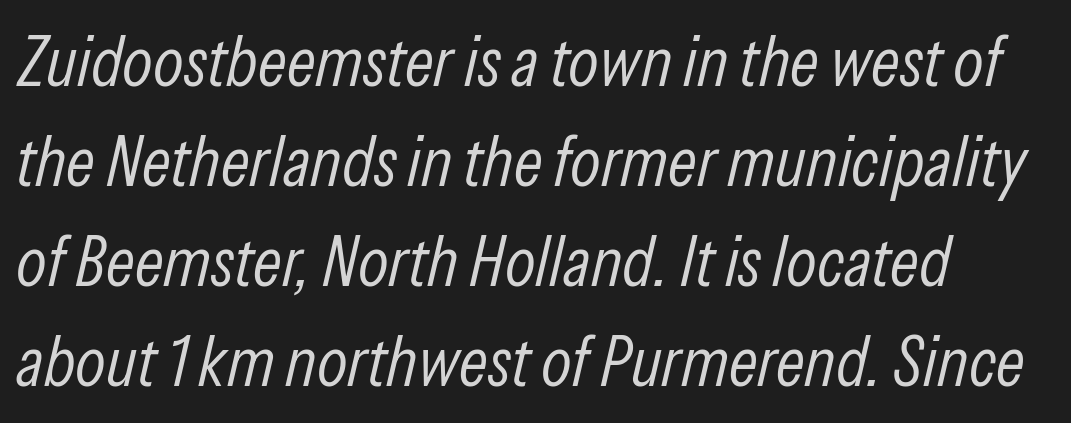
The image shows 71 px light, condensed type, italic (leaning right); set left-aligned, normal line spacing (1.41x), normal letter spacing, not underlined; low stroke contrast and a medium x-height.
